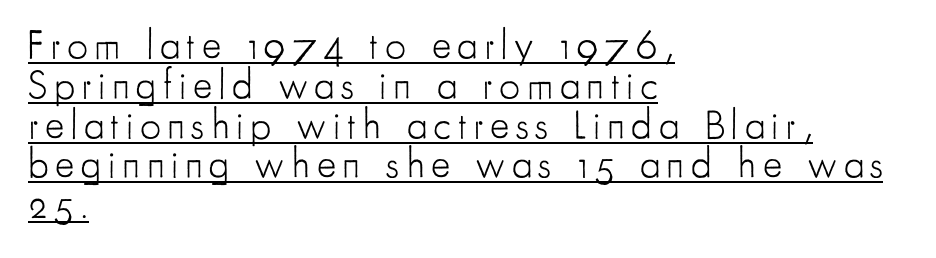
{"serif": "no", "italic": "no", "bold": "no", "weight": "light", "width": "condensed", "stroke_contrast": "low", "x_height": "small", "monospaced": "no", "underline": "yes", "align": "left", "line_spacing": "tight", "line_spacing_ratio": 0.97, "glyph_px": 41}
